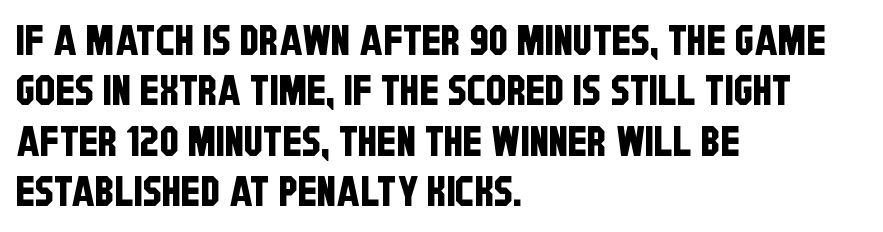
The image shows 41 px condensed sans-serif type; set left-aligned, line spacing 1.23x, normal letter spacing, not underlined; low stroke contrast and a large x-height.
